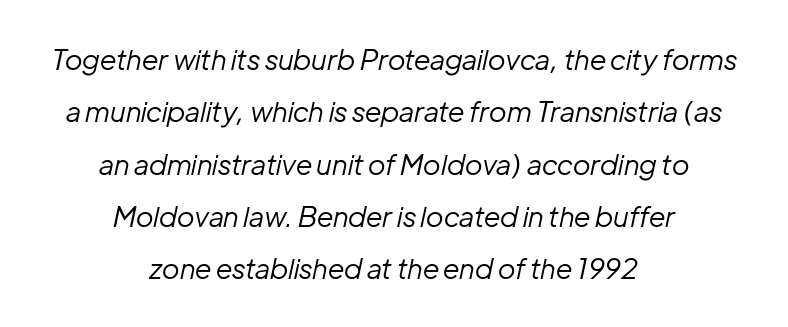
{"italic": "yes", "lean": "right", "slant_degrees": 12, "bold": "no", "weight": "regular", "width": "normal", "stroke_contrast": "low", "x_height": "medium", "monospaced": "no", "underline": "no", "align": "center", "line_spacing_ratio": 1.87, "letter_spacing": "normal", "letter_spacing_em": 0.0, "glyph_px": 28}
